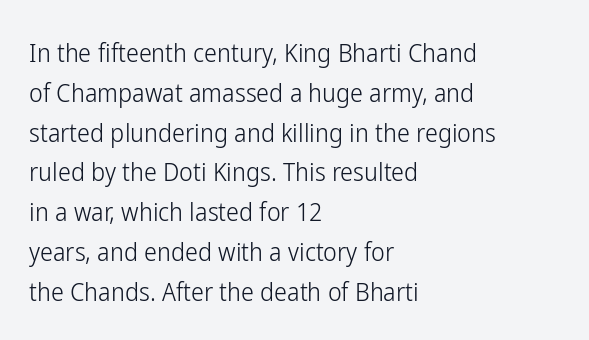
{"italic": "no", "bold": "no", "underline": "no", "align": "left", "line_spacing": "normal", "line_spacing_ratio": 1.53, "letter_spacing": "normal", "letter_spacing_em": 0.0, "glyph_px": 26}
